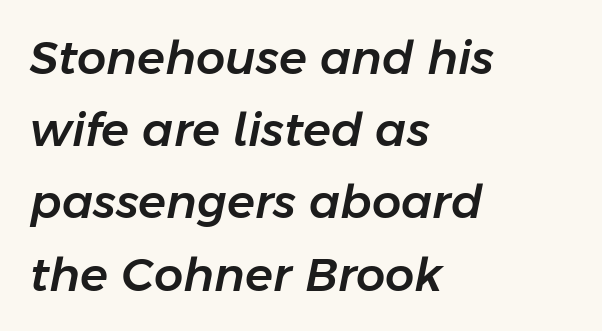
Q: Is the text italic (slanted)? A: Yes, it leans right by about 11 degrees.
Q: Is the text underlined? A: No.
Q: How is the paragraph aligned? A: Left-aligned.
Q: Is the spacing between letters normal or unusually wide? A: Normal.
Q: Is the spacing between lines tight, normal or loose? A: Normal.
Q: Width (condensed, normal, or wide)? A: Normal.
Q: Stroke contrast? A: Low.
Q: x-height? A: Medium.
Q: Monospaced? A: No.
